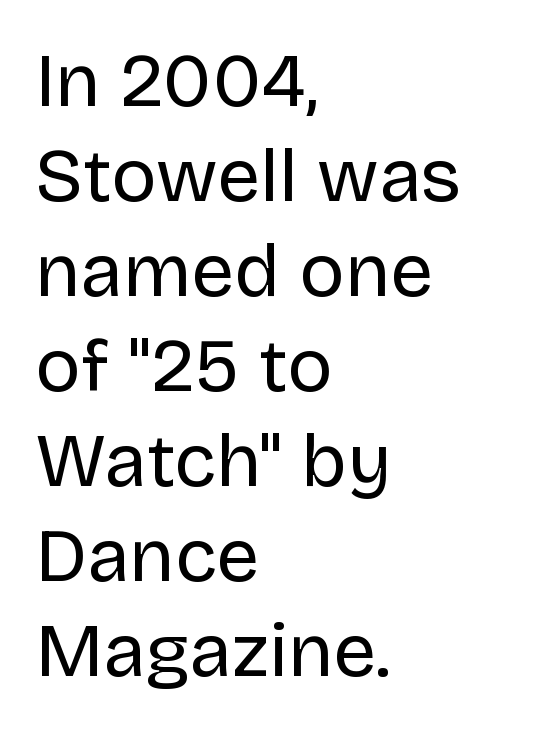
Q: Is the text bold? A: No.
Q: Is the text italic (slanted)? A: No, it is upright.
Q: Is the typeface a serif or a sans-serif typeface? A: Sans-serif.
Q: Is the text underlined? A: No.
Q: How is the paragraph aligned? A: Left-aligned.
Q: Is the spacing between letters normal or unusually wide? A: Normal.
Q: Is the spacing between lines tight, normal or loose? A: Normal.
Q: Width (condensed, normal, or wide)? A: Normal.
Q: Stroke contrast? A: Low.
Q: x-height? A: Large.
Q: Monospaced? A: No.
